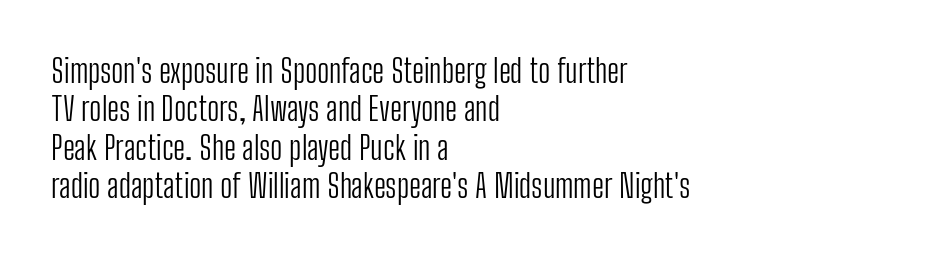
Standard letterfit; no display-style spreading of the glyphs. Descenders are the only things crossing below the line. Where is the straight margin? On the left. This rendering employs a face without finishing strokes, i.e., a sans-serif.
